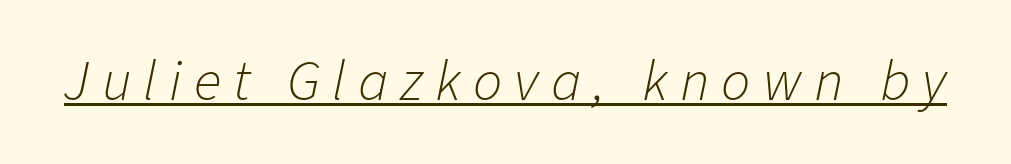
The image shows 58 px light type, italic (leaning right); set unusually wide letter spacing (+0.21 em), underlined; low stroke contrast and a medium x-height.
